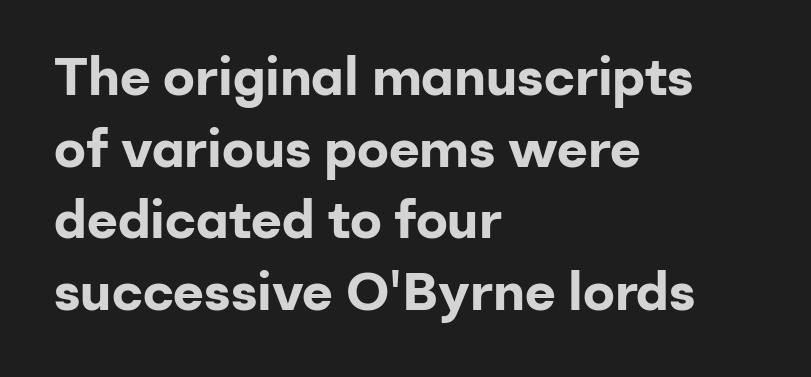
Q: Is the text bold? A: Yes.
Q: Is the text italic (slanted)? A: No, it is upright.
Q: Is the typeface a serif or a sans-serif typeface? A: Sans-serif.
Q: Is the text underlined? A: No.
Q: How is the paragraph aligned? A: Left-aligned.
Q: Is the spacing between letters normal or unusually wide? A: Normal.
Q: Is the spacing between lines tight, normal or loose? A: Normal.
Q: Width (condensed, normal, or wide)? A: Normal.
Q: Stroke contrast? A: Low.
Q: x-height? A: Medium.
Q: Monospaced? A: No.
